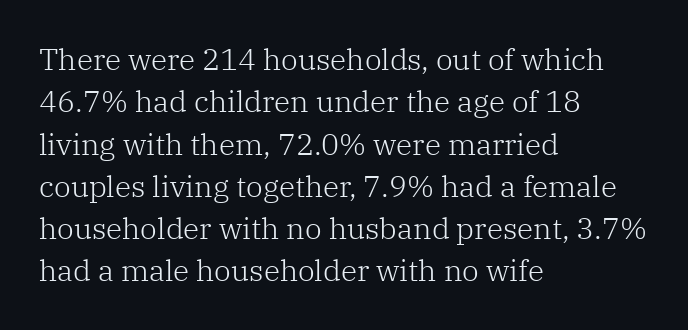
Q: Is the text bold? A: No.
Q: Is the text italic (slanted)? A: No, it is upright.
Q: Is the typeface a serif or a sans-serif typeface? A: Serif.
Q: Is the text underlined? A: No.
Q: How is the paragraph aligned? A: Left-aligned.
Q: Is the spacing between letters normal or unusually wide? A: Normal.
Q: Is the spacing between lines tight, normal or loose? A: Normal.
Q: Width (condensed, normal, or wide)? A: Normal.
Q: Stroke contrast? A: Low.
Q: x-height? A: Medium.
Q: Monospaced? A: No.
